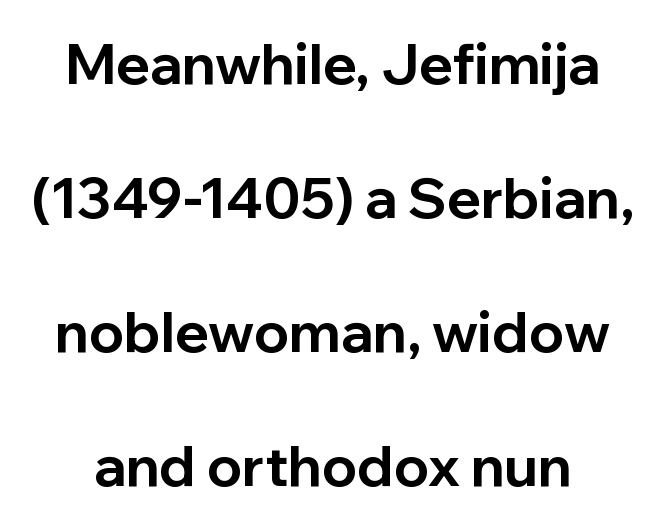
Q: Is the text bold? A: Yes.
Q: Is the text italic (slanted)? A: No, it is upright.
Q: Is the typeface a serif or a sans-serif typeface? A: Sans-serif.
Q: Is the text underlined? A: No.
Q: Is the spacing between letters normal or unusually wide? A: Normal.
Q: Is the spacing between lines tight, normal or loose? A: Loose.
Q: Width (condensed, normal, or wide)? A: Normal.
Q: Stroke contrast? A: Low.
Q: x-height? A: Medium.
Q: Monospaced? A: No.
